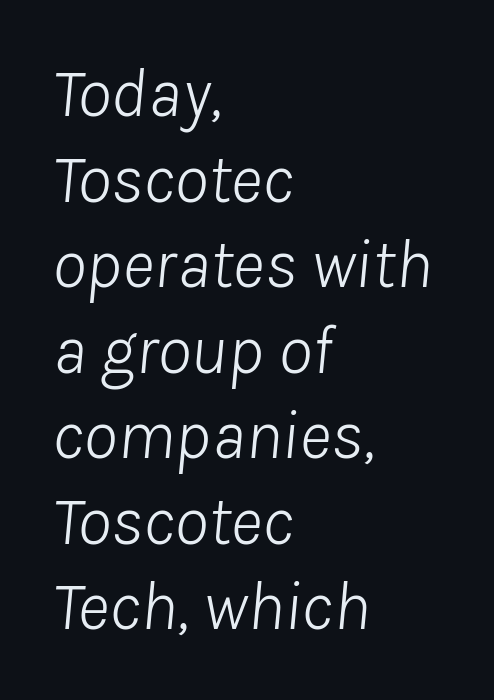
{"italic": "yes", "lean": "right", "slant_degrees": 8, "bold": "no", "weight": "light", "width": "normal", "stroke_contrast": "low", "x_height": "medium", "monospaced": "no", "underline": "no", "align": "left", "line_spacing_ratio": 1.24, "letter_spacing": "normal", "letter_spacing_em": 0.0, "glyph_px": 69}
